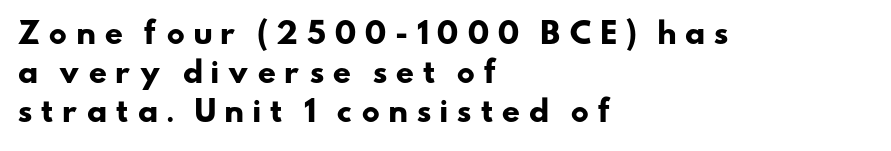
{"serif": "no", "bold": "yes", "weight": "heavy", "width": "wide", "stroke_contrast": "low", "x_height": "small", "monospaced": "no", "underline": "no", "align": "left", "line_spacing": "normal", "line_spacing_ratio": 1.35, "letter_spacing": "wide", "letter_spacing_em": 0.26, "glyph_px": 29}
